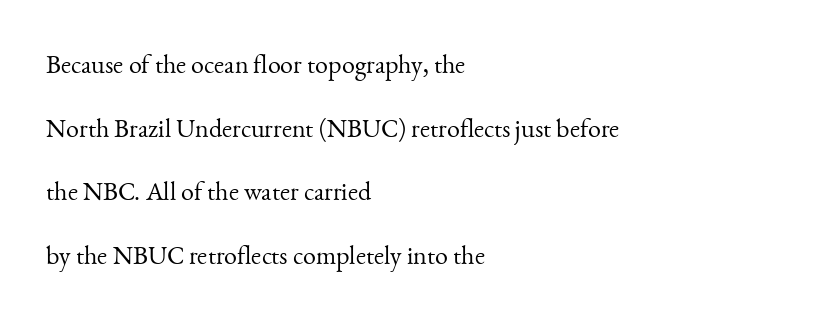
Compared with a centered layout, this one pins lines to the left instead. The baseline area is clear. The font sits on the lighter half of the weight spectrum, regular included. Does the lettering tilt? It doesn't — this is upright.
